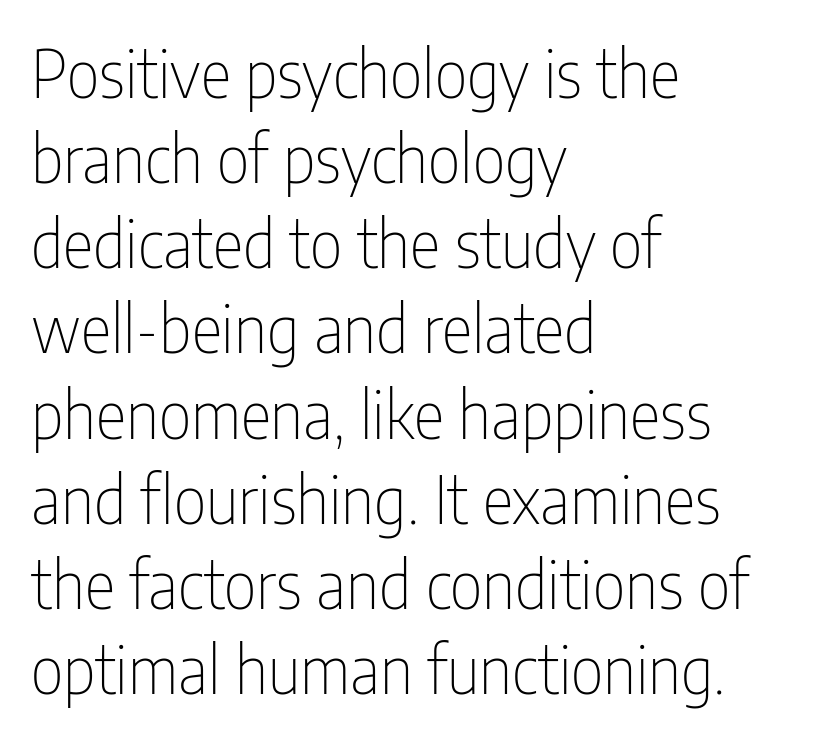
One-word summary of the alignment: left. The axis of the letterforms is exactly vertical. Varying glyph widths throughout — classic text-font behaviour. Look at the bottom of the vertical strokes: they stop flat, with no serifs.
